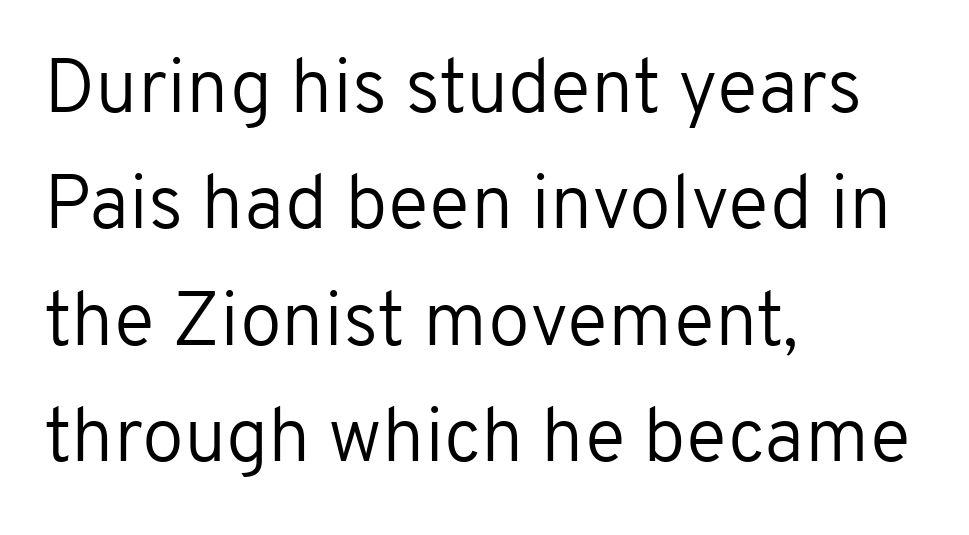
The face used here is proportionally spaced, like ordinary book or web type. The strokes carry an ordinary text weight at most. The zone under the glyphs is completely vacant. Casual observation: everything's shoved over to the left. Italic: no, the glyphs are upright roman. Honestly, the row spacing looks completely unremarkable.
